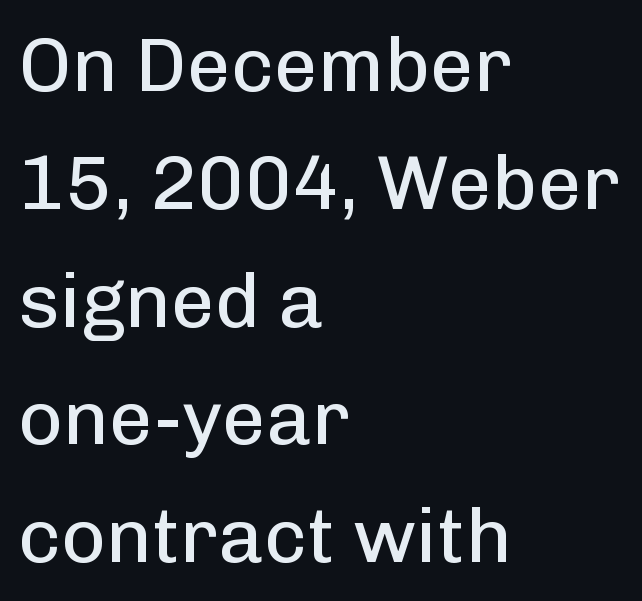
Q: Is the text bold? A: No.
Q: Is the text italic (slanted)? A: No, it is upright.
Q: Is the typeface a serif or a sans-serif typeface? A: Sans-serif.
Q: Is the text underlined? A: No.
Q: How is the paragraph aligned? A: Left-aligned.
Q: Is the spacing between letters normal or unusually wide? A: Normal.
Q: Is the spacing between lines tight, normal or loose? A: Normal.
Q: Width (condensed, normal, or wide)? A: Normal.
Q: Stroke contrast? A: Low.
Q: x-height? A: Medium.
Q: Monospaced? A: No.
